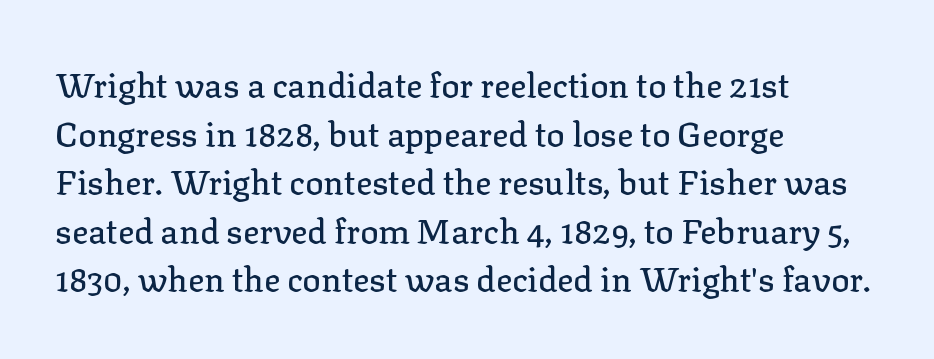
The image shows 34 px serif type, upright; set left-aligned, normal line spacing (1.43x), normal letter spacing, not underlined; low stroke contrast and a medium x-height.
